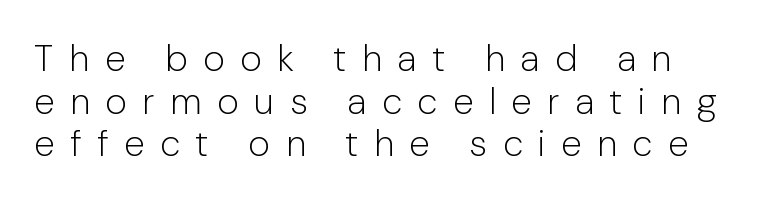
{"serif": "no", "italic": "no", "bold": "no", "weight": "light", "width": "normal", "stroke_contrast": "low", "x_height": "medium", "monospaced": "no", "underline": "no", "line_spacing": "tight", "line_spacing_ratio": 1.15, "letter_spacing": "wide", "letter_spacing_em": 0.42, "glyph_px": 37}
